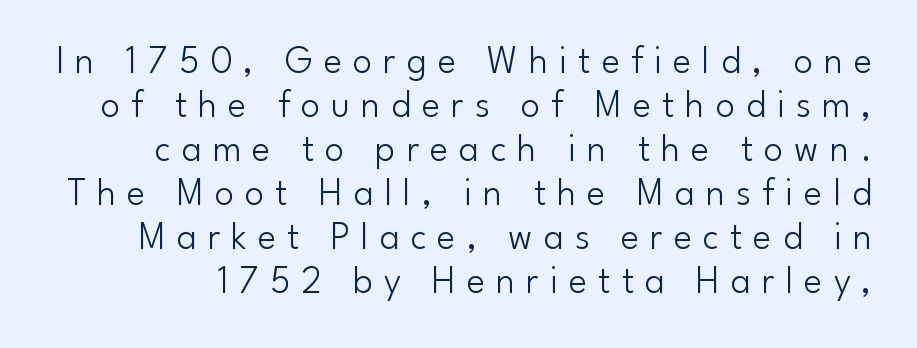
The image shows 39 px light sans-serif type, upright; set tight line spacing (1.13x), unusually wide letter spacing (+0.28 em), not underlined; low stroke contrast and a small x-height.
